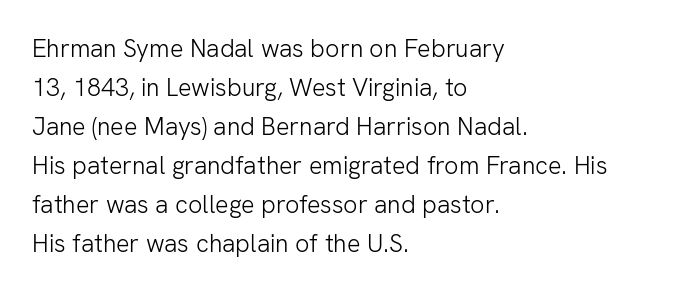
{"italic": "no", "bold": "no", "underline": "no", "align": "left", "line_spacing": "normal", "line_spacing_ratio": 1.56, "letter_spacing": "normal", "letter_spacing_em": 0.0, "glyph_px": 25}
